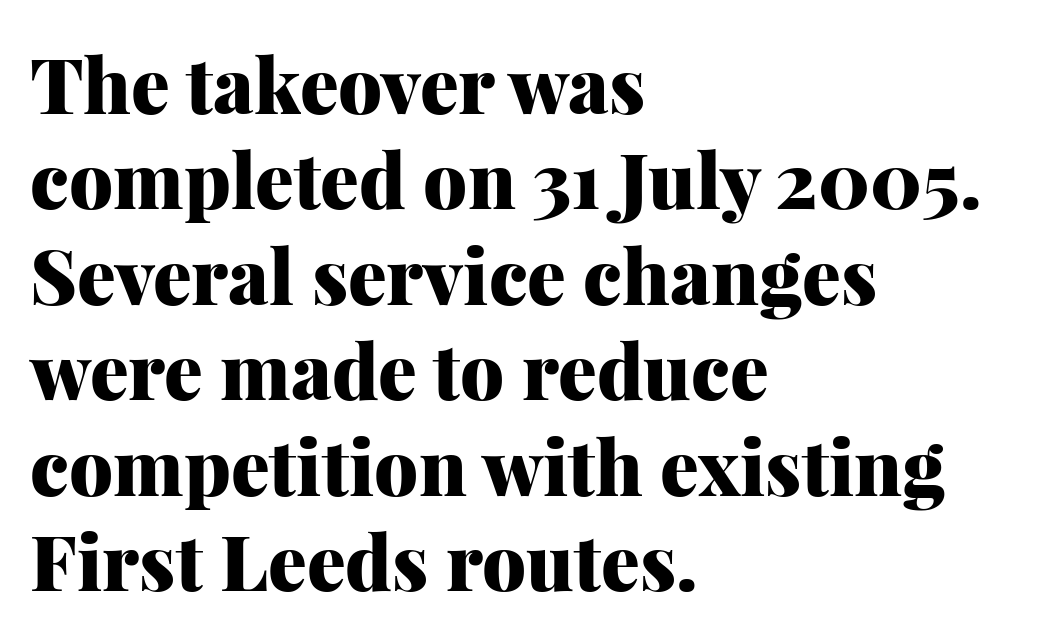
{"serif": "yes", "italic": "no", "bold": "yes", "weight": "heavy", "width": "normal", "stroke_contrast": "medium", "x_height": "medium", "monospaced": "no", "underline": "no", "align": "left", "line_spacing_ratio": 1.24, "letter_spacing": "normal", "letter_spacing_em": 0.0, "glyph_px": 77}
